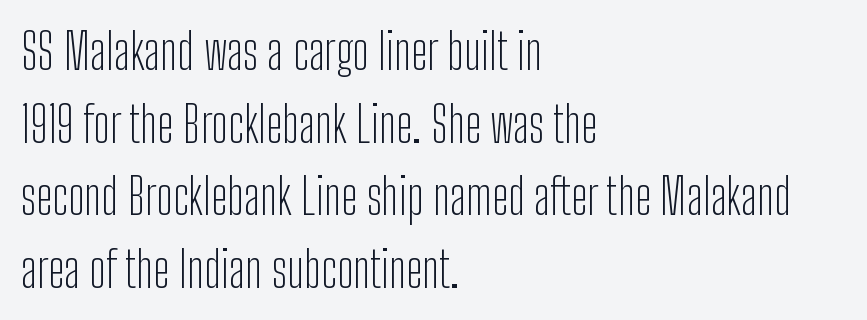
The image shows 49 px light, condensed sans-serif type, upright; set left-aligned, normal line spacing (1.48x), normal letter spacing, not underlined; low stroke contrast and a medium x-height.
